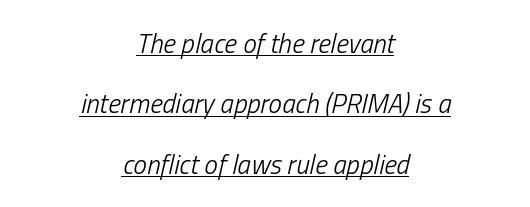
Q: Is the text bold? A: No.
Q: Is the text italic (slanted)? A: Yes, it leans right by about 13 degrees.
Q: Is the text underlined? A: Yes.
Q: How is the paragraph aligned? A: Centered.
Q: Is the spacing between letters normal or unusually wide? A: Normal.
Q: Is the spacing between lines tight, normal or loose? A: Loose.
